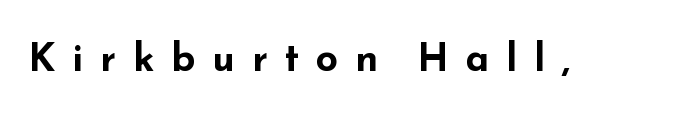
A bare baseline throughout the passage. Are there feet on the stems? There aren't — it's a sans. Pretty heavy lettering here — definitely bold. You could only call the tracking loose — the letters float apart. Proportional: the letters do not fall into vertical columns. Italic? Not at all — the glyphs are vertical.
